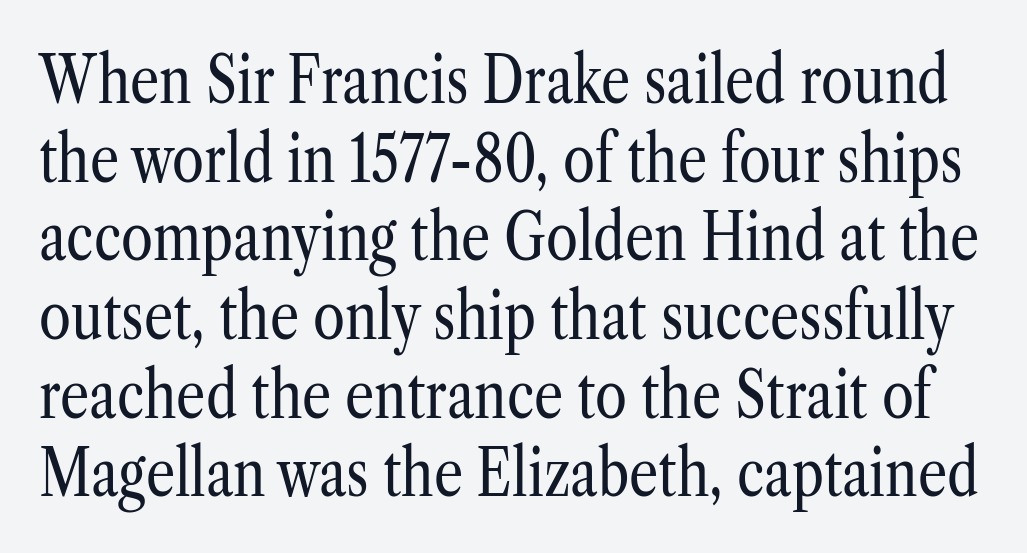
This is the regular roman posture of the typeface. Check under the words: just untouched page. Do the characters align in a grid? No, the font is proportional. Little horizontal feet cap the strokes, marking this as serif type.
